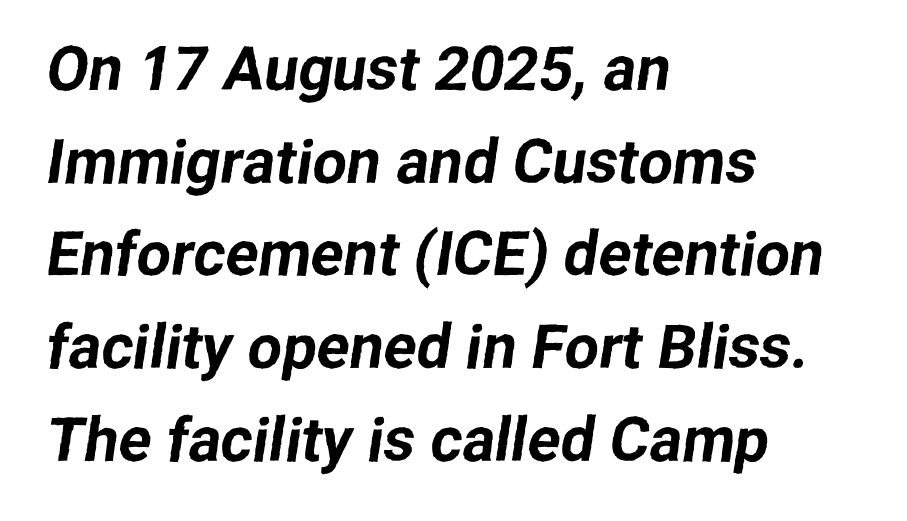
Q: Is the typeface a serif or a sans-serif typeface? A: Sans-serif.
Q: Is the text underlined? A: No.
Q: How is the paragraph aligned? A: Left-aligned.
Q: Is the spacing between letters normal or unusually wide? A: Normal.
Q: Is the spacing between lines tight, normal or loose? A: Normal.
Q: Width (condensed, normal, or wide)? A: Normal.
Q: Stroke contrast? A: Low.
Q: x-height? A: Medium.
Q: Monospaced? A: No.
